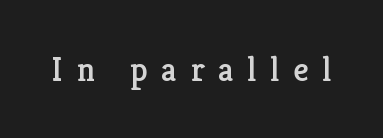
The letters stand straight up with perfectly vertical stems. The area under the type is left untouched. Unlike a clean sans, this face finishes its strokes with serifs. Note the varied advance widths — an 'i' is clearly narrower than an 'm'. Glyph-to-glyph distance is far greater than everyday printed text.
